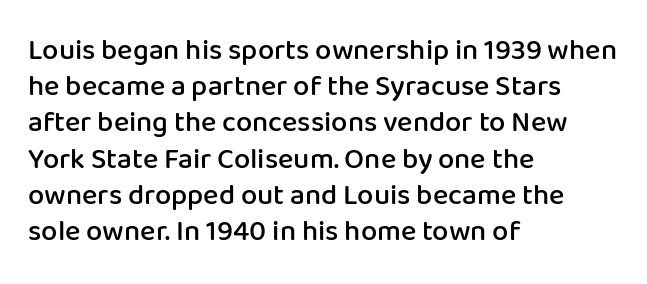
The image shows 29 px semibold sans-serif type, upright; set left-aligned, normal line spacing (1.25x), normal letter spacing, not underlined; low stroke contrast and a medium x-height.
